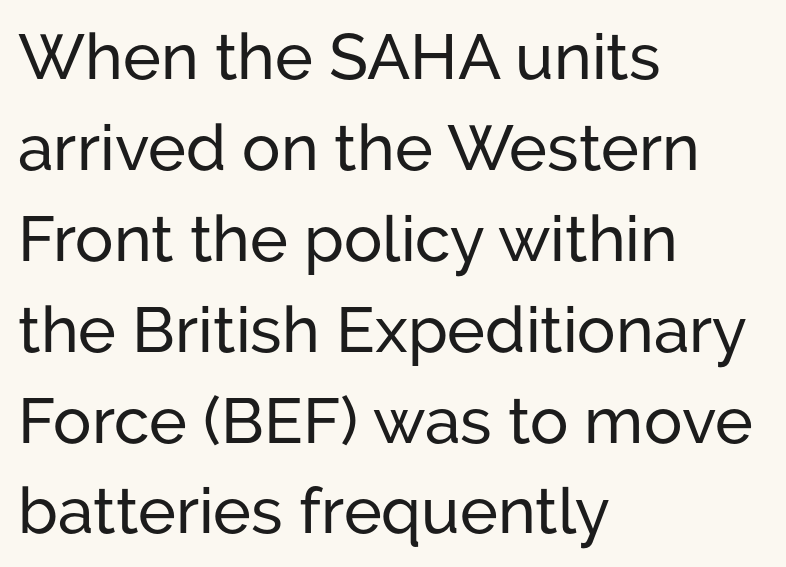
Q: Is the text italic (slanted)? A: No, it is upright.
Q: Is the typeface a serif or a sans-serif typeface? A: Sans-serif.
Q: Is the text underlined? A: No.
Q: How is the paragraph aligned? A: Left-aligned.
Q: Is the spacing between letters normal or unusually wide? A: Normal.
Q: Is the spacing between lines tight, normal or loose? A: Normal.
Q: Width (condensed, normal, or wide)? A: Normal.
Q: Stroke contrast? A: Low.
Q: x-height? A: Medium.
Q: Monospaced? A: No.
